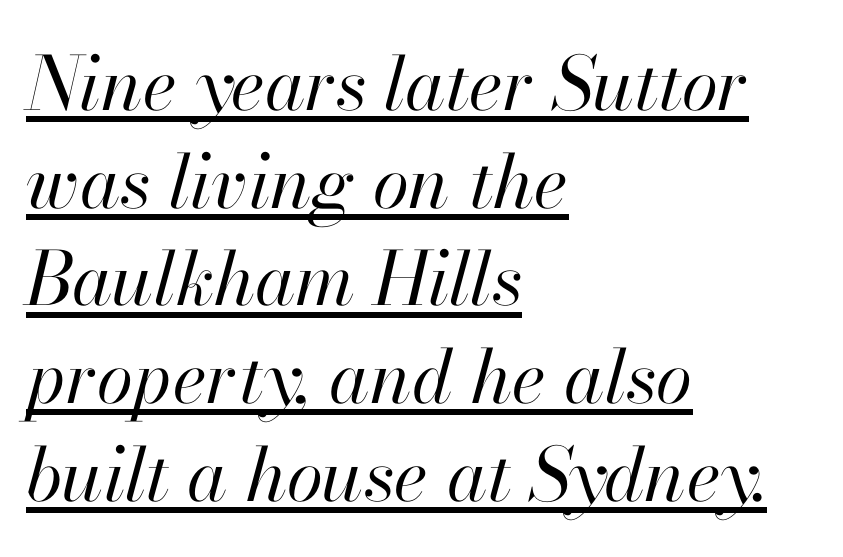
Quick note: underline on. Rows of type keep a routine distance in the vertical direction. Standard letterfit; no display-style spreading of the glyphs. Short and long lines alike share a common starting point at left. Note the varied advance widths — an 'i' is clearly narrower than an 'm'. Caption: face not bold, strokes unweighted.
